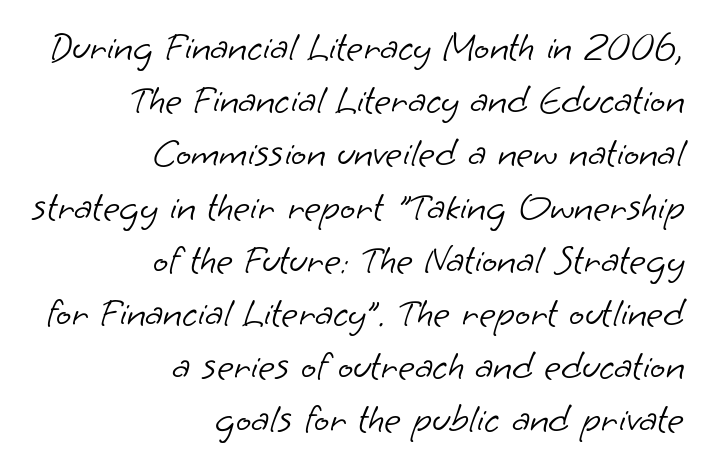
Q: Is the text bold? A: No.
Q: Is the typeface a serif or a sans-serif typeface? A: Sans-serif.
Q: Is the text underlined? A: No.
Q: How is the paragraph aligned? A: Right-aligned.
Q: Is the spacing between letters normal or unusually wide? A: Normal.
Q: Is the spacing between lines tight, normal or loose? A: Normal.
Q: Width (condensed, normal, or wide)? A: Normal.
Q: Stroke contrast? A: Low.
Q: x-height? A: Small.
Q: Monospaced? A: No.
